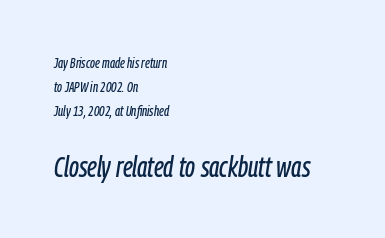
Do the characters align in a grid? No, the font is proportional. The type is set solid horizontally, with unmodified tracking. The specimen omits any rule beneath the text block's lines. When letters slant like this, we call the style italic.
